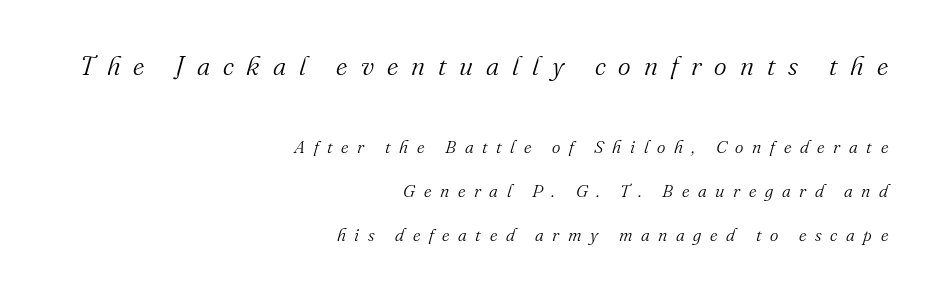
Weight: regular or lighter. Scale decreases going downward across the two blocks. Line endings align vertically; line beginnings do not. Descenders hang freely into open space.
